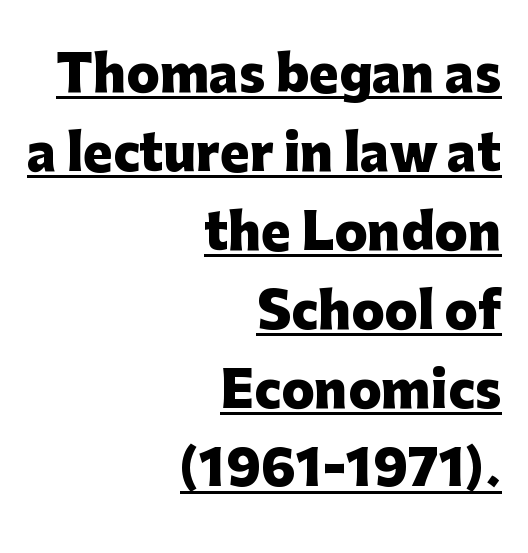
Caption: lettering with a line underneath. One glance says typical: line gaps are just what's usual. This rendering uses right alignment, leaving the left contour irregular. What stands out about the letter spacing? Nothing — it is the standard amount. Heft: maximum for text — a bold.
